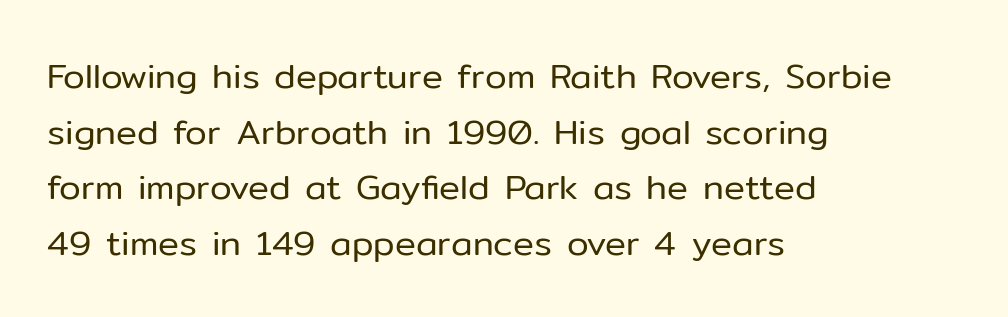
One-word summary of the alignment: left. Check under the words: just untouched page. The face used here is proportionally spaced, like ordinary book or web type. Stems here are at most as thick as an everyday book face.
